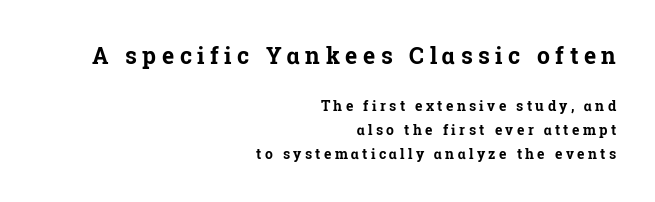
{"italic": "no", "bold": "yes", "underline": "no", "align": "right", "line_spacing": "normal", "line_spacing_ratio": 1.69, "letter_spacing": "wide", "letter_spacing_em": 0.24, "larger_block": "first", "size_ratio": 1.64, "glyph_px": 23}
